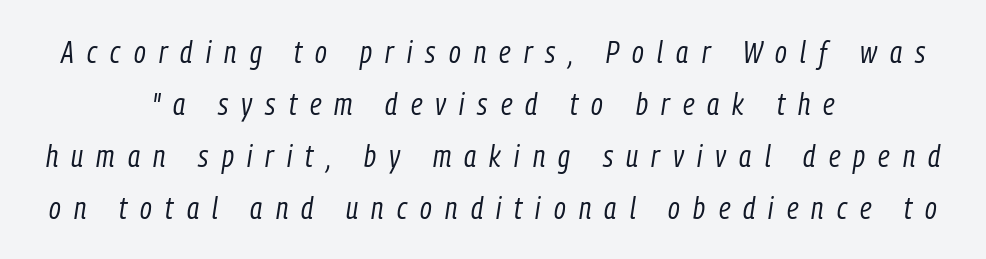
The image shows 30 px regular-weight, condensed type, italic (leaning right); set centered, line spacing 1.73x, unusually wide letter spacing (+0.44 em), not underlined; low stroke contrast and a medium x-height.
